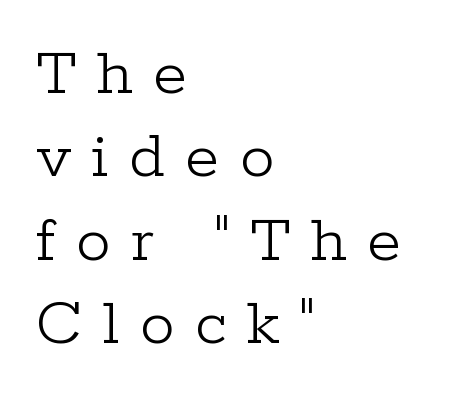
Q: Is the text bold? A: No.
Q: Is the text italic (slanted)? A: No, it is upright.
Q: Is the typeface a serif or a sans-serif typeface? A: Serif.
Q: Is the text underlined? A: No.
Q: How is the paragraph aligned? A: Left-aligned.
Q: Is the spacing between letters normal or unusually wide? A: Unusually wide.
Q: Width (condensed, normal, or wide)? A: Normal.
Q: Stroke contrast? A: Low.
Q: x-height? A: Medium.
Q: Monospaced? A: No.
